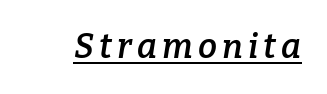
This sample has the flowing, uneven cadence of proportional lettering. Is the type slanted? Yes — the strokes lean at a clear angle. This is the in-between weight designers call semibold or demi. Check where the strokes stop: tiny serifs finish them off. This sample carries an underscore along the baseline area.
